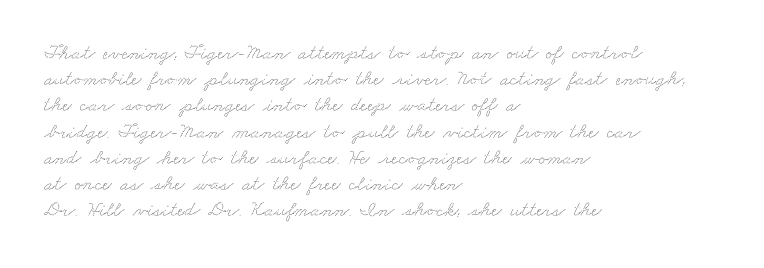
{"underline": "no", "align": "left", "line_spacing": "normal", "line_spacing_ratio": 1.25, "letter_spacing": "normal", "letter_spacing_em": 0.0, "glyph_px": 21}
